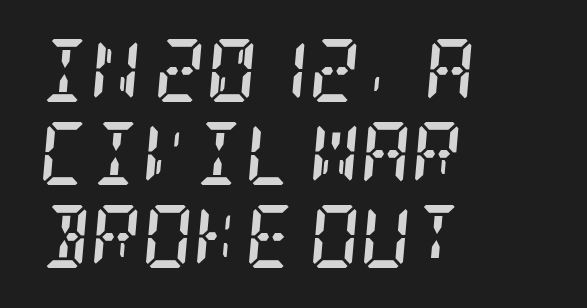
Q: Is the text bold? A: Yes.
Q: Is the text italic (slanted)? A: Yes, it leans right by about 5 degrees.
Q: Is the typeface a serif or a sans-serif typeface? A: Serif.
Q: Is the text underlined? A: No.
Q: How is the paragraph aligned? A: Left-aligned.
Q: Is the spacing between letters normal or unusually wide? A: Normal.
Q: Is the spacing between lines tight, normal or loose? A: Normal.
Q: Width (condensed, normal, or wide)? A: Condensed.
Q: Stroke contrast? A: Low.
Q: x-height? A: Large.
